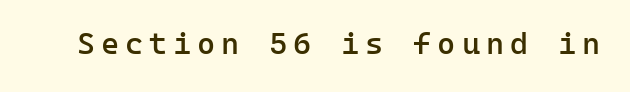
Characters remain perfectly vertical along every line. The passage shown is not underscored anywhere. The font family rendered here belongs to the sans-serif group. Firm but not heavy-handed strokes: this text is semibold.
